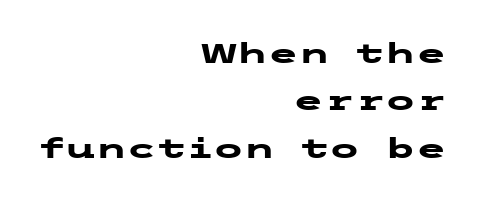
Q: Is the text bold? A: Yes.
Q: Is the text italic (slanted)? A: No, it is upright.
Q: Is the typeface a serif or a sans-serif typeface? A: Sans-serif.
Q: Is the text underlined? A: No.
Q: How is the paragraph aligned? A: Right-aligned.
Q: Is the spacing between letters normal or unusually wide? A: Normal.
Q: Is the spacing between lines tight, normal or loose? A: Normal.
Q: Width (condensed, normal, or wide)? A: Wide.
Q: Stroke contrast? A: Low.
Q: x-height? A: Medium.
